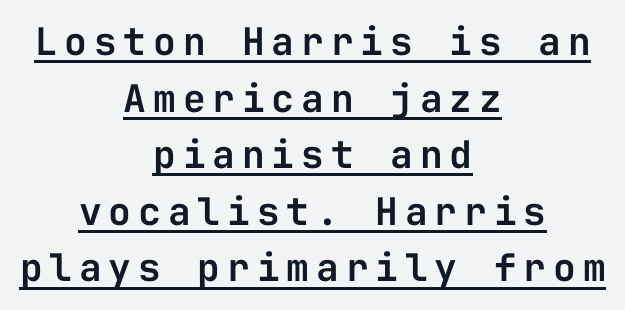
{"serif": "no", "italic": "no", "width": "normal", "stroke_contrast": "low", "x_height": "medium", "monospaced": "yes", "underline": "yes", "align": "center", "line_spacing": "normal", "line_spacing_ratio": 1.49, "glyph_px": 38}
